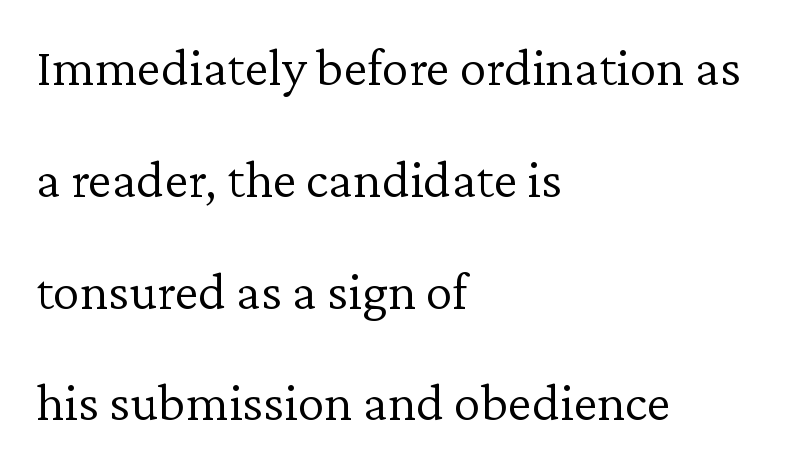
{"serif": "yes", "italic": "no", "bold": "no", "weight": "light", "width": "normal", "stroke_contrast": "low", "x_height": "medium", "monospaced": "no", "underline": "no", "align": "left", "line_spacing": "loose", "line_spacing_ratio": 2.07, "letter_spacing": "normal", "letter_spacing_em": 0.0, "glyph_px": 54}
